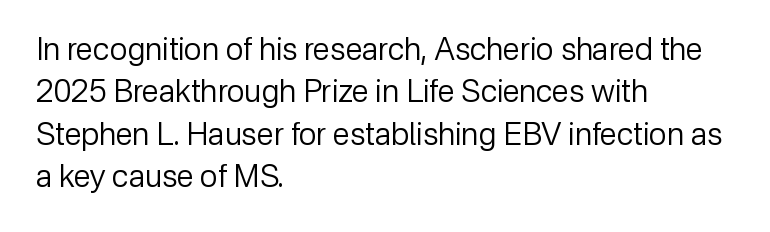
{"serif": "no", "italic": "no", "bold": "no", "weight": "regular", "width": "normal", "stroke_contrast": "low", "x_height": "medium", "monospaced": "no", "underline": "no", "align": "left", "line_spacing": "normal", "line_spacing_ratio": 1.37, "letter_spacing": "normal", "letter_spacing_em": 0.0, "glyph_px": 31}
